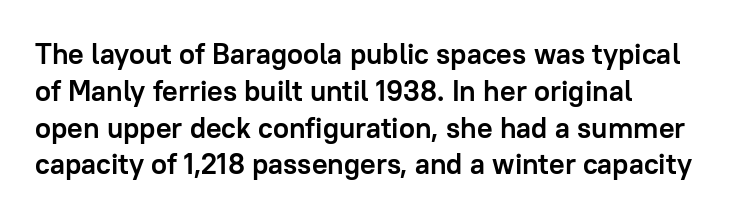
The image shows 29 px semibold sans-serif type, upright; set normal line spacing (1.27x), normal letter spacing, not underlined; low stroke contrast and a medium x-height.
